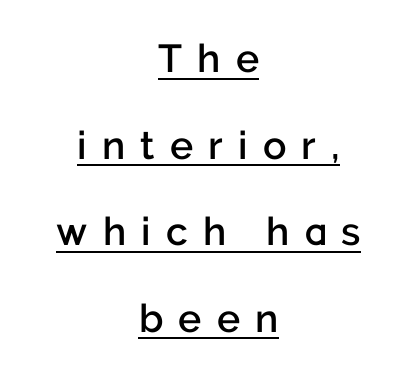
The image shows 39 px semibold sans-serif type, upright; set centered, loose line spacing (2.22x), unusually wide letter spacing (+0.39 em), underlined; low stroke contrast and a medium x-height.
